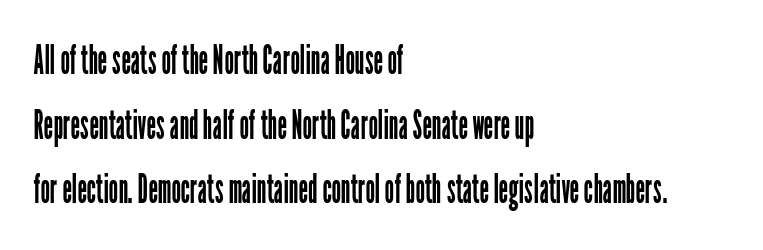
Q: Is the text bold? A: No.
Q: Is the text italic (slanted)? A: No, it is upright.
Q: Is the typeface a serif or a sans-serif typeface? A: Sans-serif.
Q: Is the text underlined? A: No.
Q: How is the paragraph aligned? A: Left-aligned.
Q: Is the spacing between letters normal or unusually wide? A: Normal.
Q: Is the spacing between lines tight, normal or loose? A: Normal.
Q: Width (condensed, normal, or wide)? A: Condensed.
Q: Stroke contrast? A: Low.
Q: x-height? A: Medium.
Q: Monospaced? A: No.
